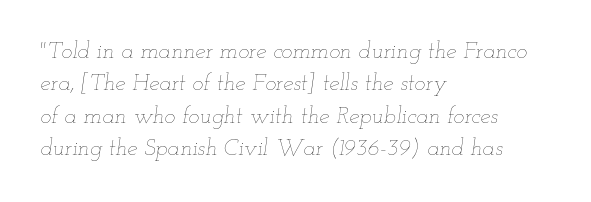
The image shows 23 px text type, italic (leaning right); set left-aligned, normal line spacing (1.41x), normal letter spacing, not underlined.
